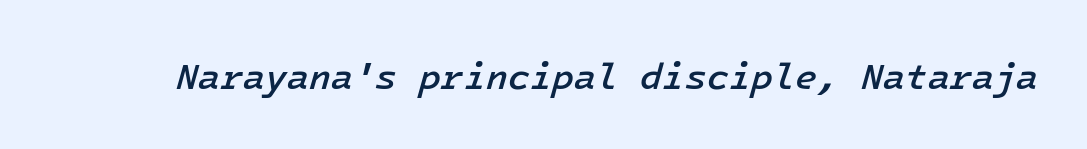
Q: Is the text bold? A: Semi-bold.
Q: Is the text italic (slanted)? A: Yes, it leans right by about 16 degrees.
Q: Is the text underlined? A: No.
Q: Is the spacing between letters normal or unusually wide? A: Normal.
Q: Width (condensed, normal, or wide)? A: Normal.
Q: Stroke contrast? A: Low.
Q: x-height? A: Medium.
